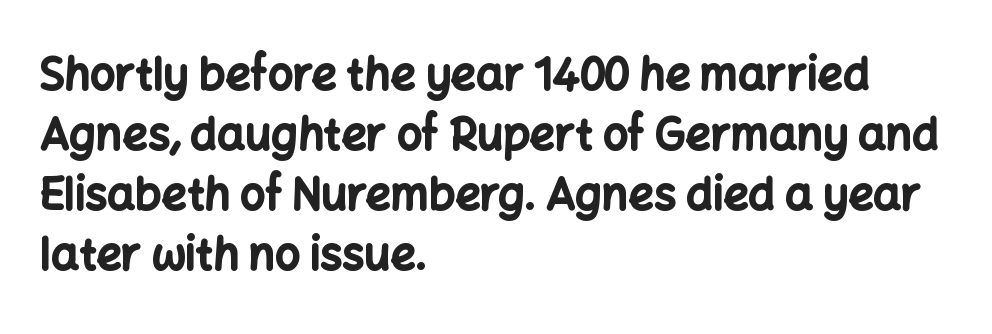
Q: Is the text bold? A: Yes.
Q: Is the text italic (slanted)? A: No, it is upright.
Q: Is the typeface a serif or a sans-serif typeface? A: Sans-serif.
Q: Is the text underlined? A: No.
Q: How is the paragraph aligned? A: Left-aligned.
Q: Is the spacing between letters normal or unusually wide? A: Normal.
Q: Is the spacing between lines tight, normal or loose? A: Normal.
Q: Width (condensed, normal, or wide)? A: Normal.
Q: Stroke contrast? A: Low.
Q: x-height? A: Medium.
Q: Monospaced? A: No.
